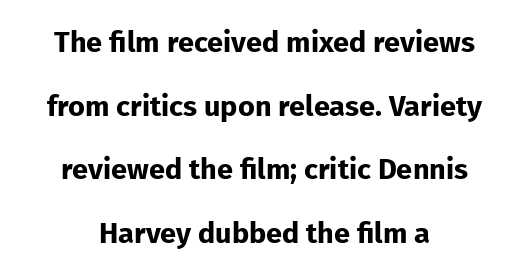
The image shows 29 px bold sans-serif type, upright; set centered, loose line spacing (2.19x), normal letter spacing, not underlined; low stroke contrast and a medium x-height.
